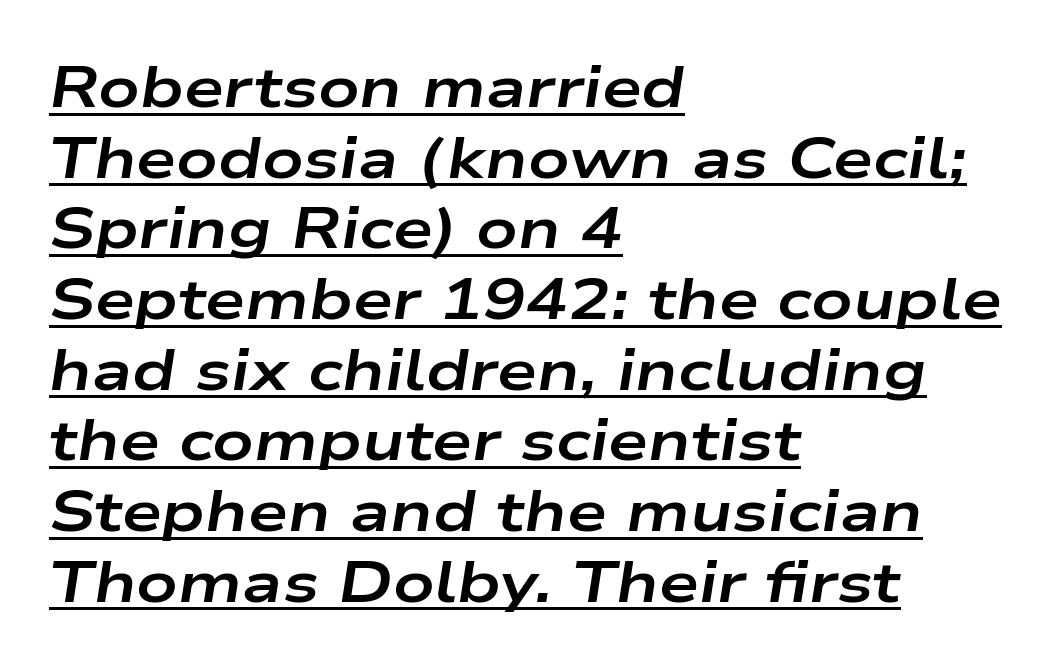
Q: Is the text bold? A: Yes.
Q: Is the text italic (slanted)? A: Yes, it leans right by about 9 degrees.
Q: Is the text underlined? A: Yes.
Q: How is the paragraph aligned? A: Left-aligned.
Q: Is the spacing between letters normal or unusually wide? A: Normal.
Q: Width (condensed, normal, or wide)? A: Wide.
Q: Stroke contrast? A: Low.
Q: x-height? A: Medium.
Q: Monospaced? A: No.
